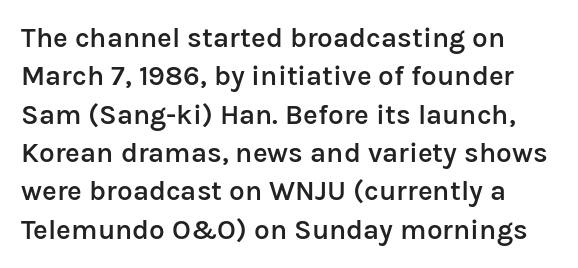
{"serif": "no", "italic": "no", "bold": "semi", "weight": "semibold", "width": "normal", "stroke_contrast": "low", "x_height": "medium", "monospaced": "no", "underline": "no", "line_spacing": "normal", "line_spacing_ratio": 1.37, "letter_spacing": "normal", "letter_spacing_em": 0.0, "glyph_px": 28}
